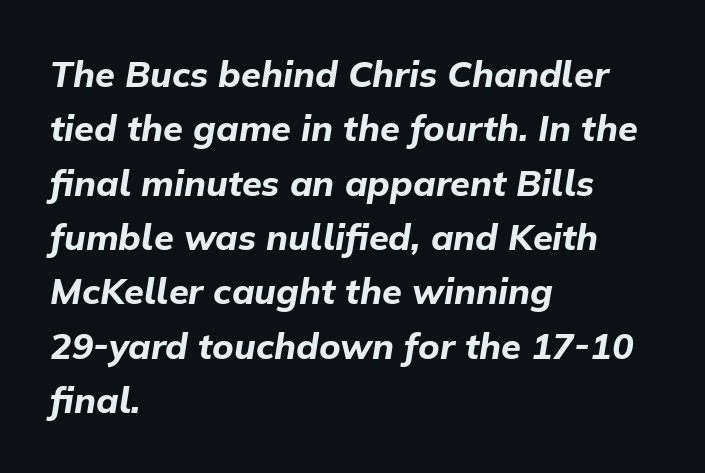
Q: Is the text bold? A: Yes.
Q: Is the text italic (slanted)? A: Yes, it leans right by about 9 degrees.
Q: Is the text underlined? A: No.
Q: How is the paragraph aligned? A: Left-aligned.
Q: Is the spacing between letters normal or unusually wide? A: Normal.
Q: Is the spacing between lines tight, normal or loose? A: Normal.
Q: Width (condensed, normal, or wide)? A: Normal.
Q: Stroke contrast? A: Low.
Q: x-height? A: Medium.
Q: Monospaced? A: No.
